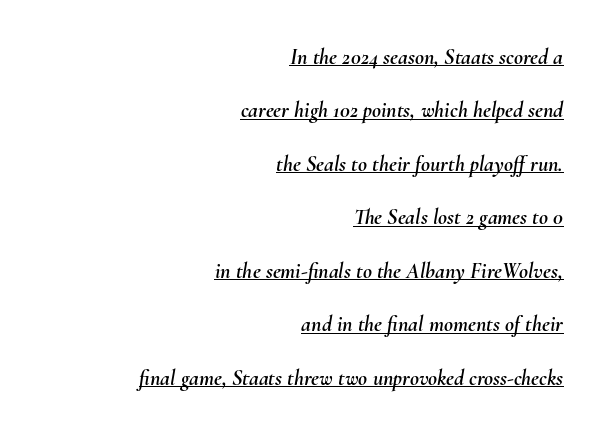
A student would call this right alignment; a typographer would say flush right, rag left. Students, observe the line beneath the letters — that is underlining. Would a proofreader flag this as italicized? Yes. Vertical spacing — loose.
